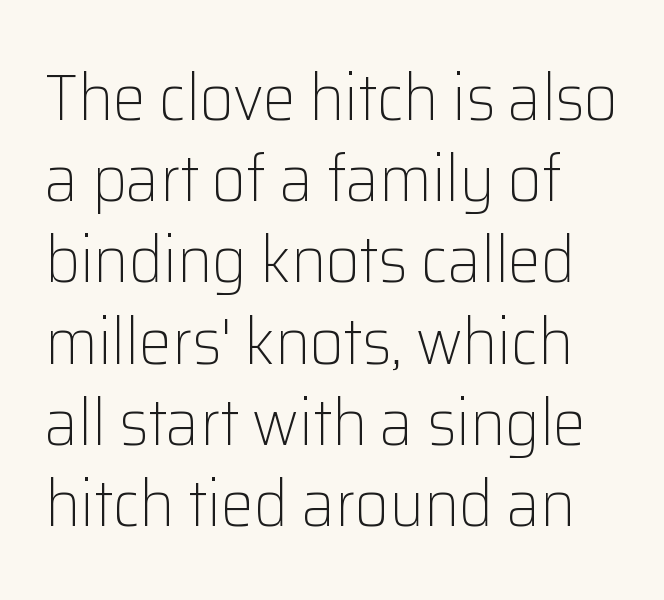
The passage shown is not bold in any degree. The letters advance in unequal steps, a hallmark of proportional type. Every row of glyphs begins at an identical x-position on the left. Observe the ordinary spacing: letters are neighbours, not strangers. The zone under the glyphs is completely vacant. The typeface chosen for these lines omits serifs.
